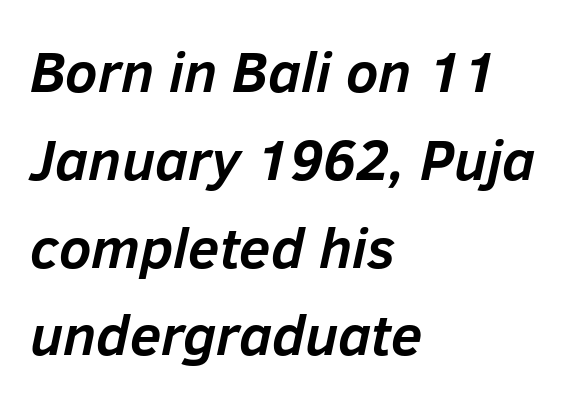
Q: Is the text bold? A: Yes.
Q: Is the text italic (slanted)? A: Yes, it leans right by about 12 degrees.
Q: Is the text underlined? A: No.
Q: How is the paragraph aligned? A: Left-aligned.
Q: Is the spacing between letters normal or unusually wide? A: Normal.
Q: Is the spacing between lines tight, normal or loose? A: Normal.
Q: Width (condensed, normal, or wide)? A: Normal.
Q: Stroke contrast? A: Low.
Q: x-height? A: Medium.
Q: Monospaced? A: No.
